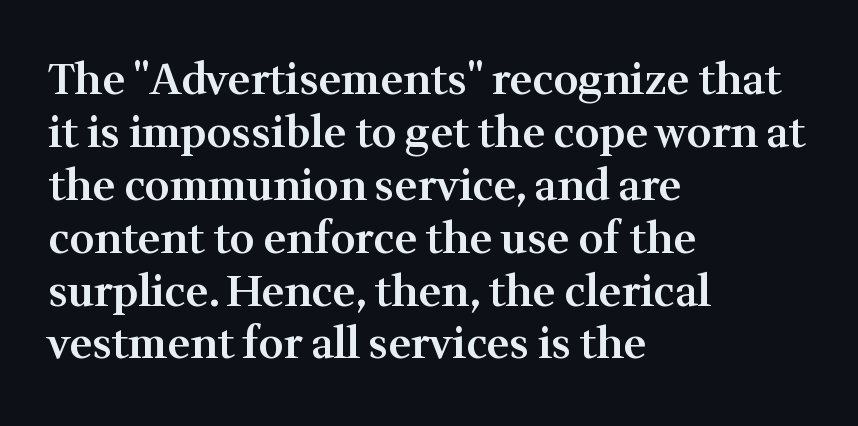
Q: Is the text bold? A: Semi-bold.
Q: Is the text italic (slanted)? A: No, it is upright.
Q: Is the typeface a serif or a sans-serif typeface? A: Serif.
Q: Is the text underlined? A: No.
Q: How is the paragraph aligned? A: Left-aligned.
Q: Is the spacing between letters normal or unusually wide? A: Normal.
Q: Width (condensed, normal, or wide)? A: Normal.
Q: Stroke contrast? A: Medium.
Q: x-height? A: Medium.
Q: Monospaced? A: No.
